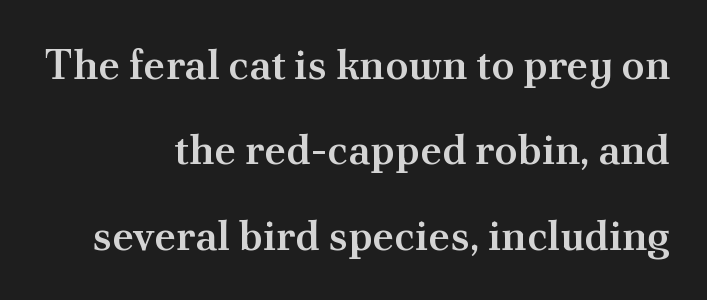
{"serif": "yes", "italic": "no", "bold": "semi", "weight": "semibold", "width": "normal", "stroke_contrast": "medium", "x_height": "small", "monospaced": "no", "underline": "no", "align": "right", "line_spacing": "loose", "line_spacing_ratio": 2.03, "letter_spacing": "normal", "letter_spacing_em": 0.0, "glyph_px": 42}
